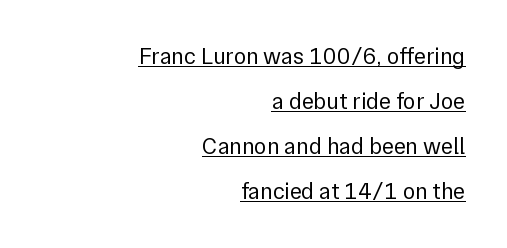
Airy leading. A baseline rule has been typeset under these characters. Vertical strokes here are truly vertical. The lines in this sample share a right terminus and differ only in where they begin.
